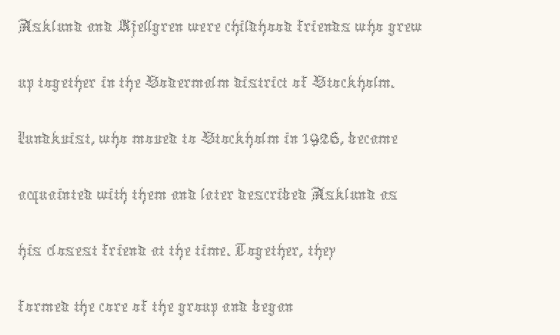
Q: Is the text bold? A: No.
Q: Is the text italic (slanted)? A: No, it is upright.
Q: Is the text underlined? A: No.
Q: How is the paragraph aligned? A: Left-aligned.
Q: Is the spacing between letters normal or unusually wide? A: Normal.
Q: Is the spacing between lines tight, normal or loose? A: Normal.
Q: Width (condensed, normal, or wide)? A: Condensed.
Q: x-height? A: Medium.
Q: Monospaced? A: No.
